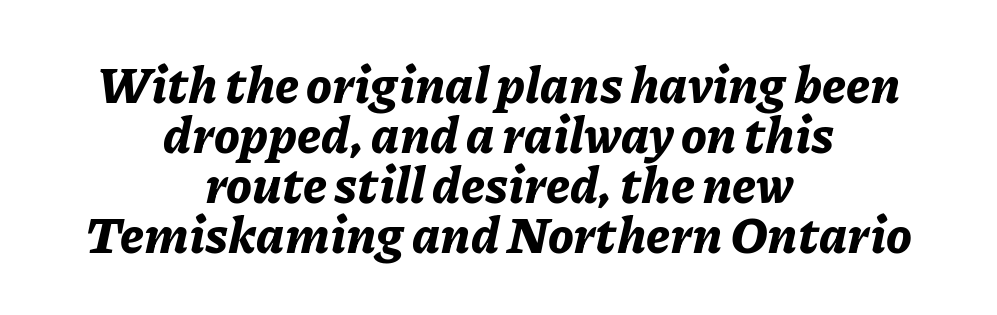
A typesetter would call this proportional, since set widths differ per character. Reading down the column, the eye jumps only a short way to each next line. You can tell it's italic because the verticals aren't actually vertical. Every letter is thick-stroked: bold, no question. How are the letters spaced? Ordinarily, with no added tracking. Nobody drew a line under any word here.
